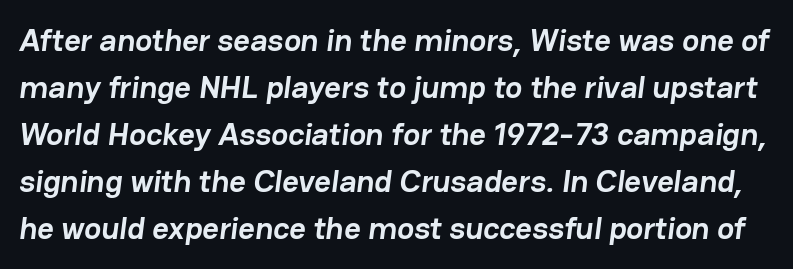
Classification — sans serif. The baseline area is clear. You could not count columns in this text — the font is proportionally spaced. Is the letter spacing exaggerated? No — it looks like the ordinary default. Vertical spacing — default. Does the weight exceed regular? Yes, all the way to bold.
